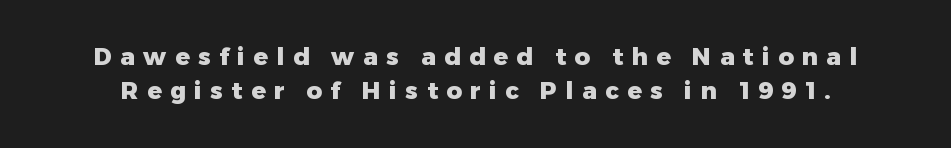
Q: Is the text bold? A: Yes.
Q: Is the text italic (slanted)? A: No, it is upright.
Q: Is the text underlined? A: No.
Q: Is the spacing between letters normal or unusually wide? A: Unusually wide.
Q: Is the spacing between lines tight, normal or loose? A: Normal.
